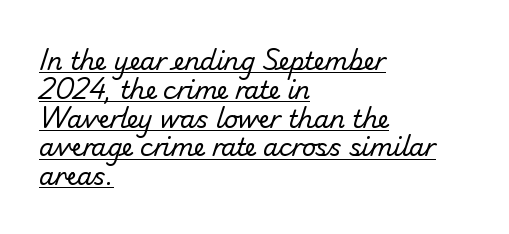
{"bold": "no", "underline": "yes", "align": "left", "line_spacing_ratio": 1.2, "letter_spacing": "normal", "letter_spacing_em": 0.0, "glyph_px": 24}
